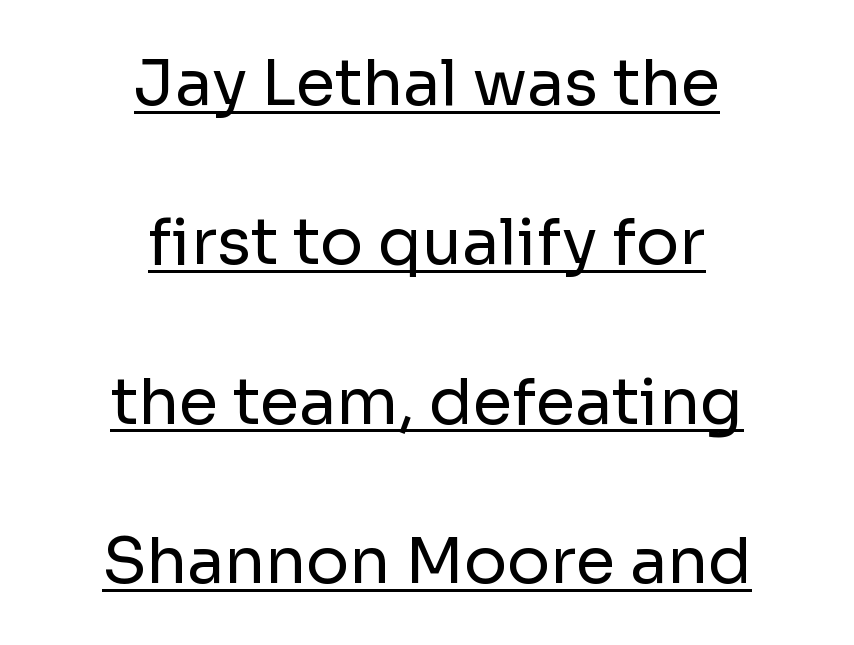
Q: Is the text bold? A: No.
Q: Is the text italic (slanted)? A: No, it is upright.
Q: Is the typeface a serif or a sans-serif typeface? A: Sans-serif.
Q: Is the text underlined? A: Yes.
Q: How is the paragraph aligned? A: Centered.
Q: Is the spacing between letters normal or unusually wide? A: Normal.
Q: Is the spacing between lines tight, normal or loose? A: Loose.
Q: Width (condensed, normal, or wide)? A: Normal.
Q: Stroke contrast? A: Low.
Q: x-height? A: Medium.
Q: Monospaced? A: No.
